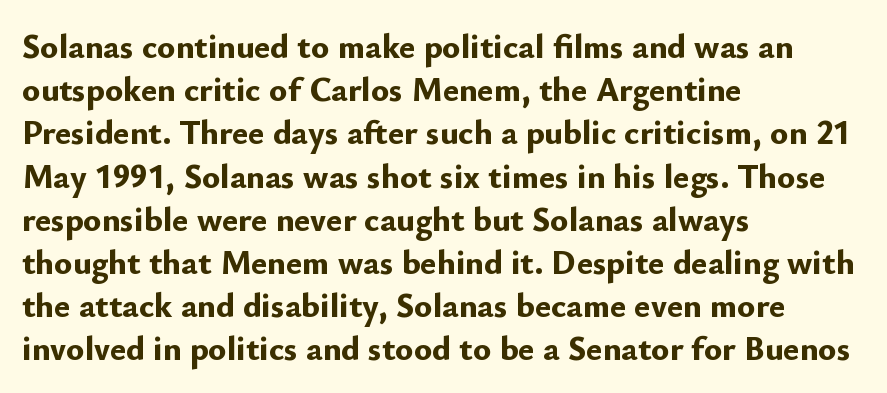
Proportional: the letters do not fall into vertical columns. Each word holds together tightly as a unit, with standard inter-letter gaps. Set as a true bold cut, around the 700 mark. Every stem runs plumb, perpendicular to the baseline.
